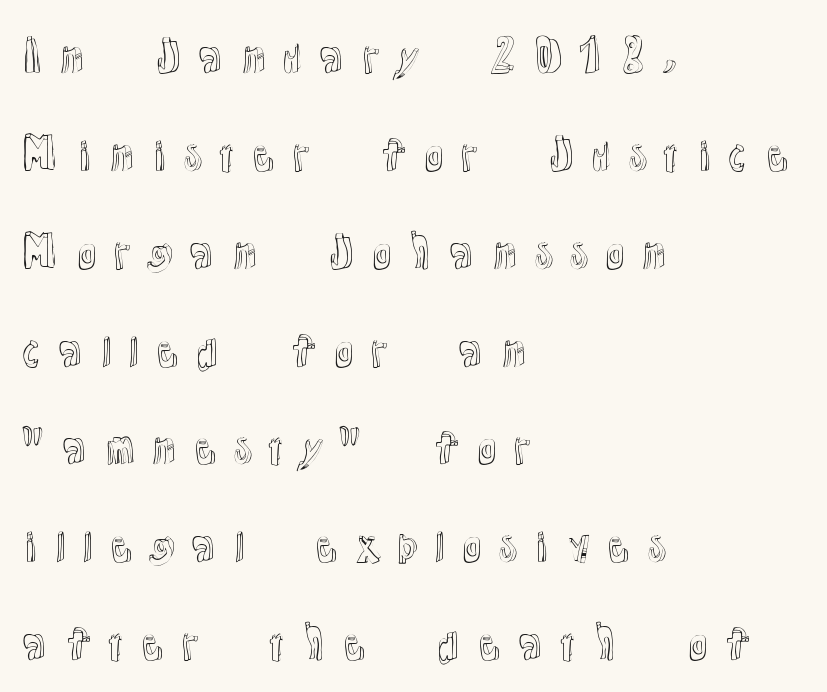
Q: Is the text italic (slanted)? A: No, it is upright.
Q: Is the text underlined? A: No.
Q: How is the paragraph aligned? A: Left-aligned.
Q: Is the spacing between letters normal or unusually wide? A: Unusually wide.
Q: Is the spacing between lines tight, normal or loose? A: Loose.
Q: Width (condensed, normal, or wide)? A: Normal.
Q: x-height? A: Medium.
Q: Monospaced? A: No.
